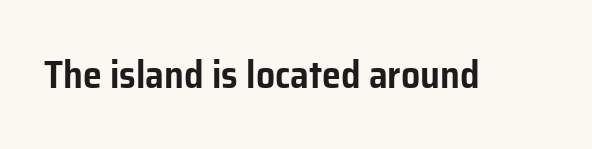
The image shows 38 px sans-serif type, upright; set normal letter spacing, not underlined; low stroke contrast and a medium x-height.
